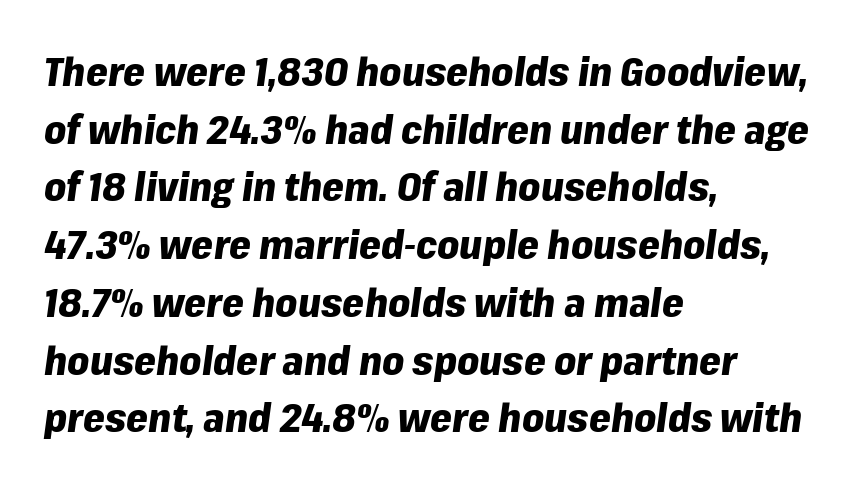
{"italic": "yes", "lean": "right", "slant_degrees": 8, "bold": "yes", "weight": "heavy", "width": "normal", "stroke_contrast": "low", "x_height": "medium", "monospaced": "no", "underline": "no", "align": "left", "line_spacing": "normal", "line_spacing_ratio": 1.48, "letter_spacing": "normal", "letter_spacing_em": 0.0, "glyph_px": 39}
